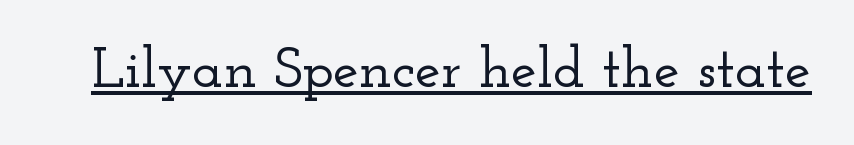
The image shows 58 px wide serif type, upright; set normal letter spacing, underlined; low stroke contrast and a small x-height.
